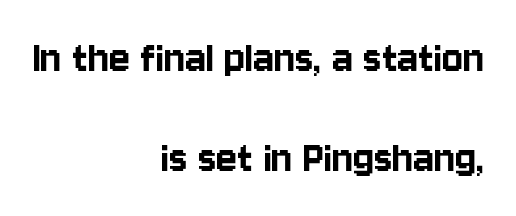
The image shows 49 px condensed sans-serif type, upright; set right-aligned, loose line spacing (2.04x), normal letter spacing, not underlined; low stroke contrast and a large x-height.
